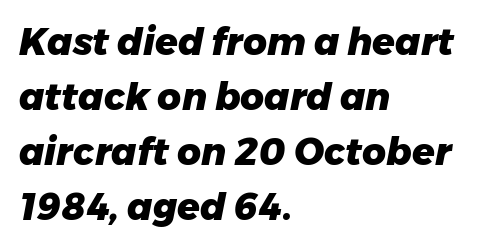
The image shows 37 px heavy type, italic (leaning right); set left-aligned, normal line spacing (1.49x), normal letter spacing, not underlined; low stroke contrast and a medium x-height.
